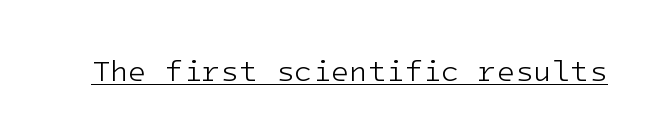
{"serif": "no", "italic": "no", "bold": "no", "weight": "light", "width": "normal", "stroke_contrast": "low", "x_height": "medium", "underline": "yes", "letter_spacing": "normal", "letter_spacing_em": 0.0, "glyph_px": 30}
